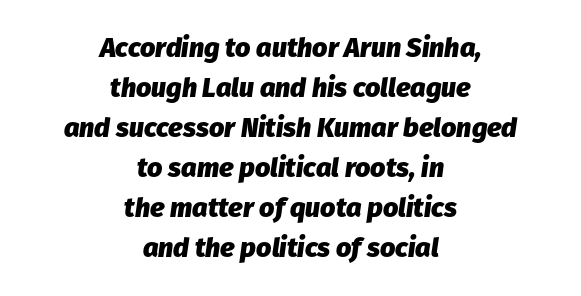
{"italic": "yes", "lean": "right", "slant_degrees": 8, "bold": "yes", "underline": "no", "align": "center", "line_spacing": "normal", "line_spacing_ratio": 1.48, "letter_spacing": "normal", "letter_spacing_em": 0.0, "glyph_px": 27}
